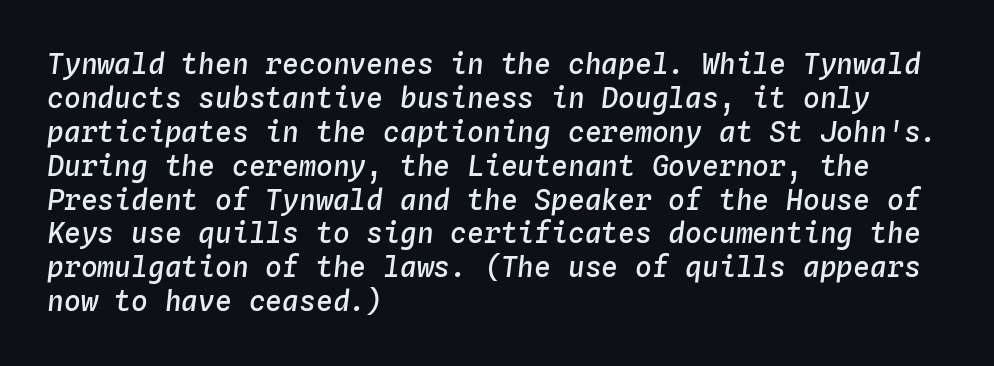
Q: Is the text bold? A: Semi-bold.
Q: Is the text italic (slanted)? A: Yes, it leans right by about 4 degrees.
Q: Is the text underlined? A: No.
Q: How is the paragraph aligned? A: Left-aligned.
Q: Is the spacing between letters normal or unusually wide? A: Normal.
Q: Width (condensed, normal, or wide)? A: Normal.
Q: Stroke contrast? A: Low.
Q: x-height? A: Medium.
Q: Monospaced? A: Yes.
